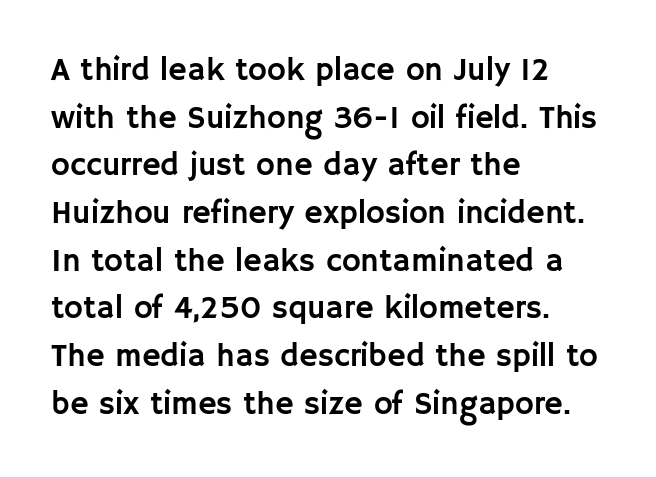
{"serif": "no", "italic": "no", "width": "normal", "stroke_contrast": "low", "x_height": "large", "monospaced": "no", "underline": "no", "align": "left", "line_spacing": "normal", "line_spacing_ratio": 1.49, "letter_spacing": "normal", "letter_spacing_em": 0.0, "glyph_px": 32}
